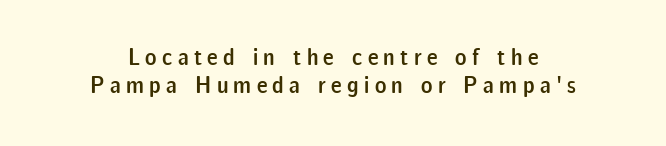
{"italic": "no", "bold": "semi", "underline": "no", "align": "center", "line_spacing_ratio": 1.17, "letter_spacing": "wide", "letter_spacing_em": 0.22, "glyph_px": 24}
